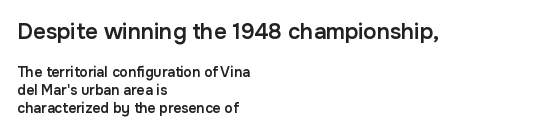
Q: Is the text bold? A: Semi-bold.
Q: Is the text italic (slanted)? A: No, it is upright.
Q: Is the text underlined? A: No.
Q: How is the paragraph aligned? A: Left-aligned.
Q: Is the spacing between letters normal or unusually wide? A: Normal.
Q: Is the spacing between lines tight, normal or loose? A: Normal.
Q: Which block of text is set in a larger size, the first (top) or the second (bottom)? A: The first (top) one.
